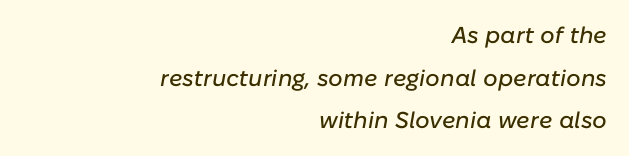
{"italic": "yes", "lean": "right", "slant_degrees": 10, "underline": "no", "align": "right", "line_spacing_ratio": 1.85, "letter_spacing": "normal", "letter_spacing_em": 0.0, "glyph_px": 23}
